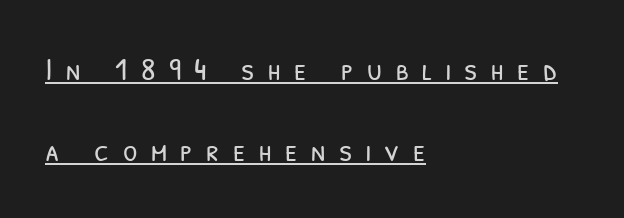
Here the designer chose a conventional face with non-uniform glyph widths. How are the letters spaced? Widely, with obvious added tracking. Casual observation: everything's shoved over to the left. The block of text is sparse from top to bottom, with ample space between rows. Serifs: no, the terminals of the letterforms are clean.
